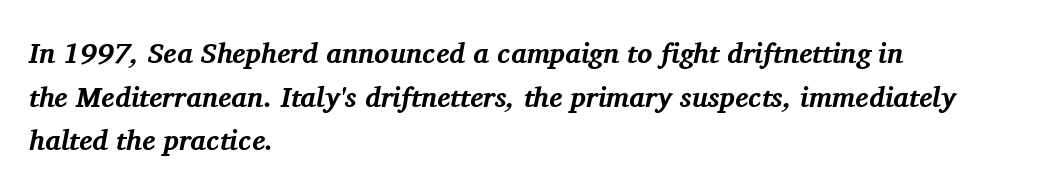
{"serif": "yes", "italic": "yes", "lean": "right", "slant_degrees": 11, "bold": "yes", "weight": "bold", "width": "normal", "stroke_contrast": "medium", "x_height": "medium", "monospaced": "no", "underline": "no", "align": "left", "line_spacing": "normal", "line_spacing_ratio": 1.56, "letter_spacing": "normal", "letter_spacing_em": 0.0, "glyph_px": 28}
